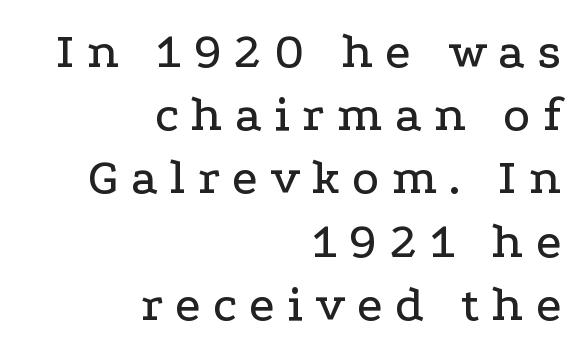
{"serif": "yes", "italic": "no", "width": "wide", "stroke_contrast": "low", "x_height": "medium", "monospaced": "no", "underline": "no", "align": "right", "line_spacing_ratio": 1.24, "letter_spacing": "wide", "letter_spacing_em": 0.24, "glyph_px": 51}
